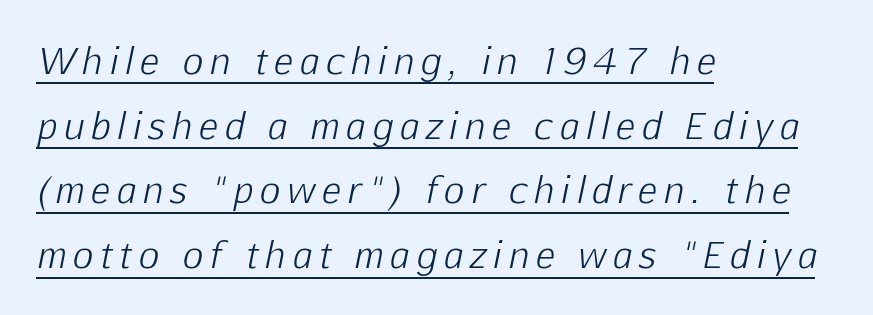
{"italic": "yes", "lean": "right", "slant_degrees": 12, "bold": "no", "weight": "light", "width": "normal", "stroke_contrast": "low", "x_height": "medium", "monospaced": "no", "underline": "yes", "align": "left", "line_spacing_ratio": 1.85, "letter_spacing": "wide", "letter_spacing_em": 0.21, "glyph_px": 35}
